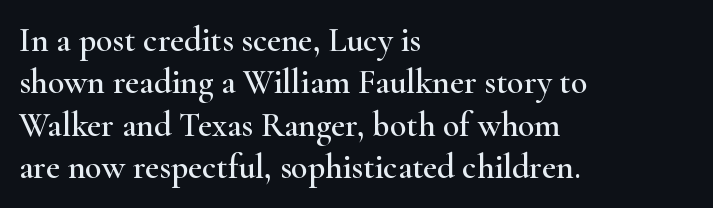
The image shows 34 px wide serif type, upright; set left-aligned, normal line spacing (1.25x), normal letter spacing, not underlined; high stroke contrast and a small x-height.
